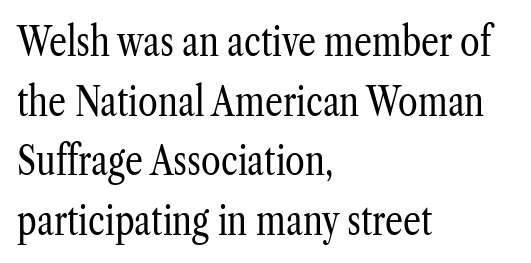
The image shows 40 px regular-weight, condensed serif type, upright; set left-aligned, normal line spacing (1.49x), normal letter spacing, not underlined; low stroke contrast and a medium x-height.
